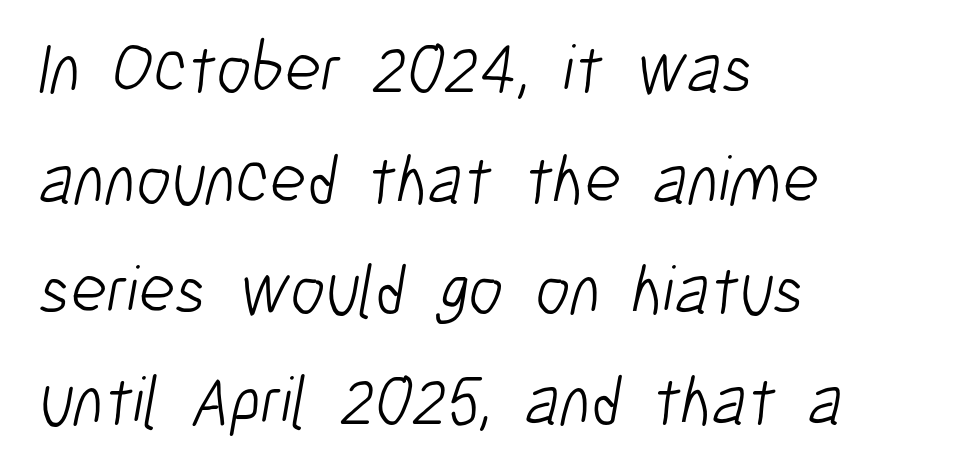
The image shows 70 px light, condensed sans-serif type; set left-aligned, normal line spacing (1.58x), normal letter spacing, not underlined; low stroke contrast and a medium x-height.
